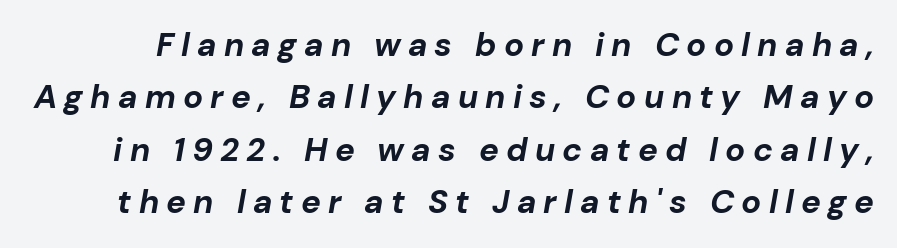
{"italic": "yes", "lean": "right", "slant_degrees": 10, "bold": "yes", "weight": "bold", "width": "normal", "stroke_contrast": "low", "x_height": "medium", "monospaced": "no", "underline": "no", "line_spacing": "normal", "line_spacing_ratio": 1.59, "letter_spacing": "wide", "letter_spacing_em": 0.22, "glyph_px": 33}
